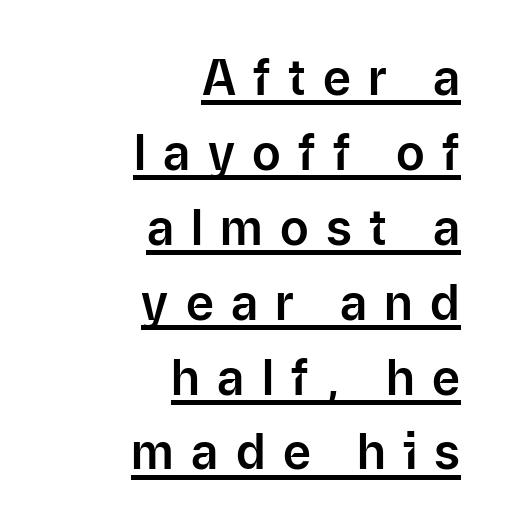
The image shows 48 px sans-serif type, upright; set right-aligned, normal line spacing (1.56x), unusually wide letter spacing (+0.36 em), underlined; low stroke contrast and a medium x-height.
